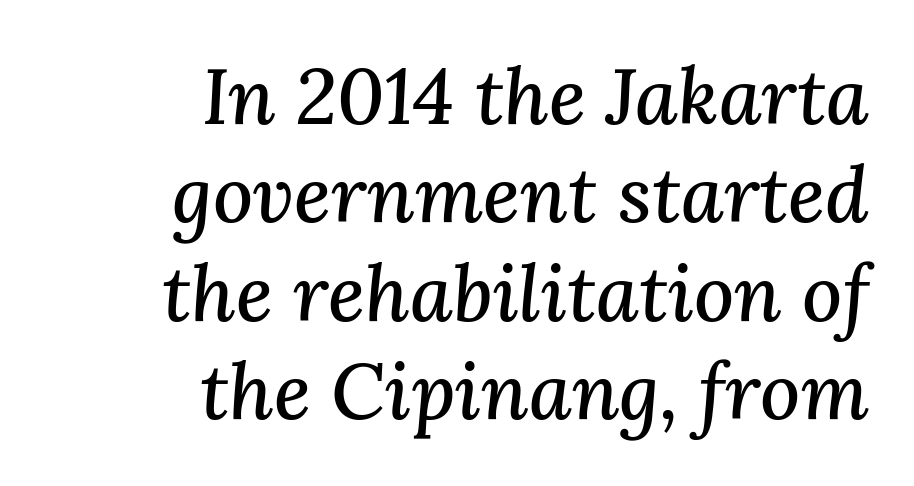
{"serif": "yes", "italic": "yes", "lean": "right", "slant_degrees": 3, "width": "normal", "stroke_contrast": "medium", "x_height": "medium", "monospaced": "no", "underline": "no", "align": "right", "line_spacing": "normal", "line_spacing_ratio": 1.26, "letter_spacing": "normal", "letter_spacing_em": 0.0, "glyph_px": 78}
